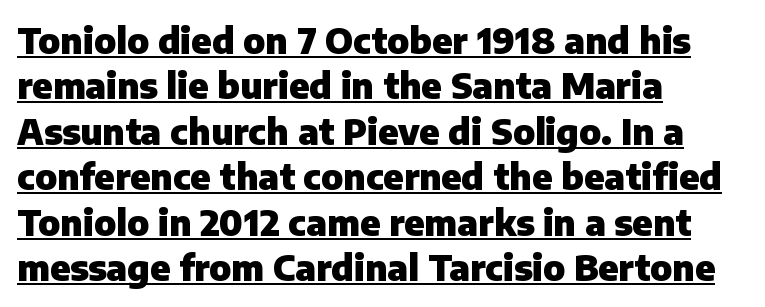
The image shows 35 px heavy sans-serif type, upright; set left-aligned, normal line spacing (1.3x), normal letter spacing, underlined; low stroke contrast and a medium x-height.
